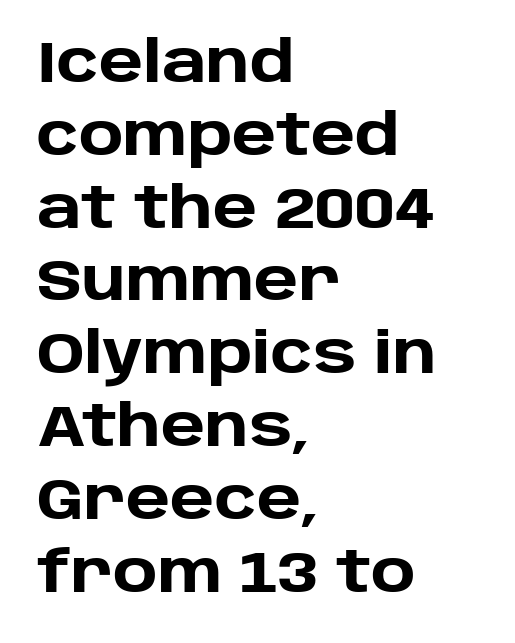
How would I describe the line gaps? Plain and ordinary. Do the letters lean? They stand straight. The characters look thick and weighty, a clear bold. All the whitespace from short lines collects on the right. The face used here is proportionally spaced, like ordinary book or web type.
